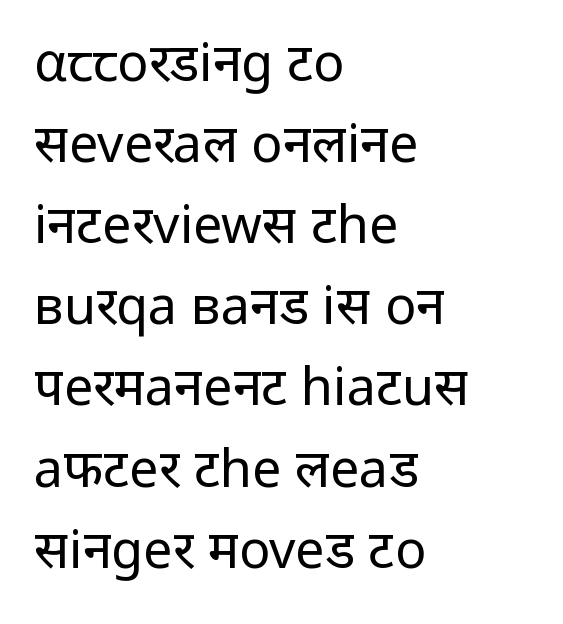
Q: Is the text bold? A: No.
Q: Is the text italic (slanted)? A: No, it is upright.
Q: Is the typeface a serif or a sans-serif typeface? A: Sans-serif.
Q: Is the text underlined? A: No.
Q: How is the paragraph aligned? A: Left-aligned.
Q: Is the spacing between letters normal or unusually wide? A: Normal.
Q: Is the spacing between lines tight, normal or loose? A: Normal.
Q: Width (condensed, normal, or wide)? A: Normal.
Q: Stroke contrast? A: Low.
Q: x-height? A: Medium.
Q: Monospaced? A: No.
